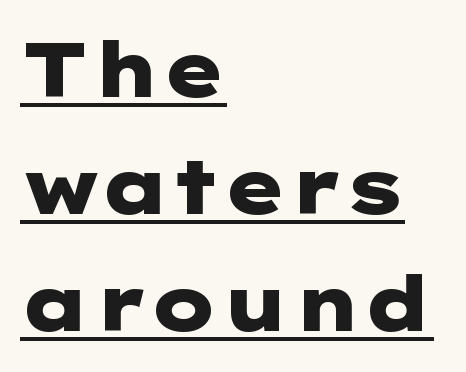
The image shows 77 px heavy, wide sans-serif type, upright; set left-aligned, normal line spacing (1.52x), normal letter spacing, underlined; low stroke contrast and a medium x-height.
